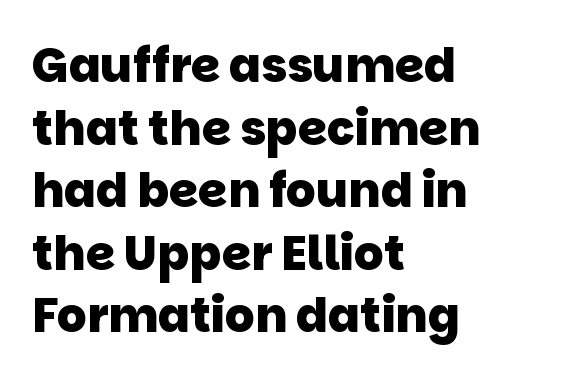
The image shows 47 px heavy sans-serif type; set left-aligned, normal line spacing (1.33x), normal letter spacing, not underlined; low stroke contrast and a large x-height.
